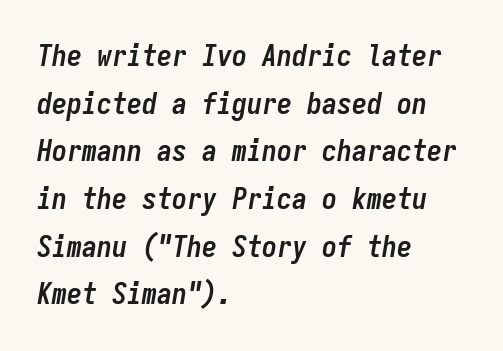
The image shows 30 px semibold, condensed type, italic (leaning right), monospaced; set left-aligned, normal line spacing (1.59x), normal letter spacing, not underlined; low stroke contrast and a medium x-height.
